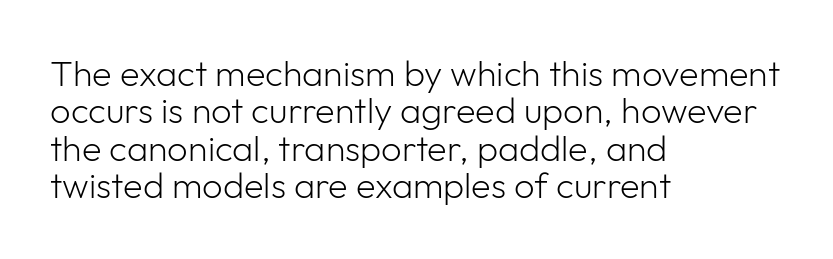
The image shows 36 px light sans-serif type, upright; set left-aligned, tight line spacing (1.04x), normal letter spacing, not underlined; low stroke contrast and a medium x-height.
